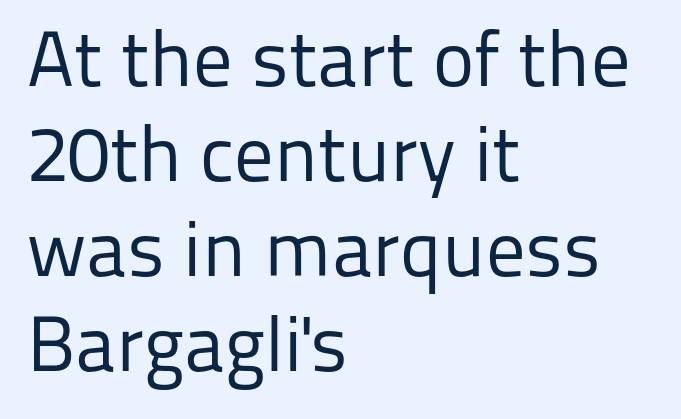
The image shows 78 px regular-weight sans-serif type, upright; set left-aligned, line spacing 1.22x, normal letter spacing, not underlined; low stroke contrast and a medium x-height.
